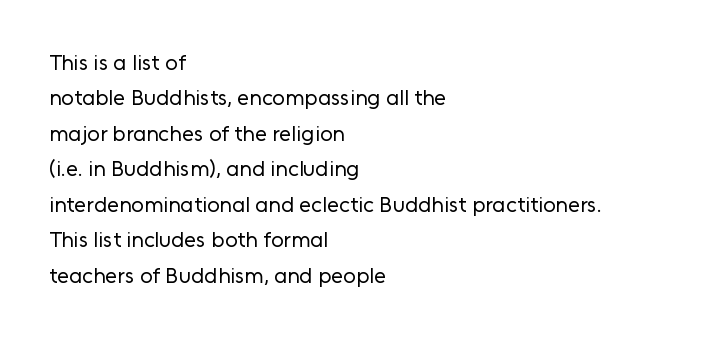
{"italic": "no", "bold": "no", "underline": "no", "align": "left", "line_spacing": "normal", "line_spacing_ratio": 1.61, "letter_spacing": "normal", "letter_spacing_em": 0.0, "glyph_px": 22}
